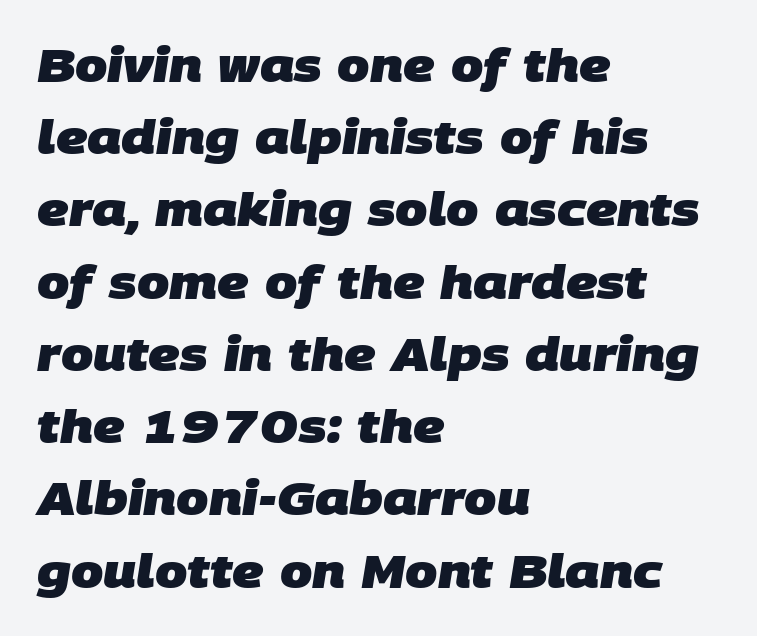
The image shows 46 px heavy sans-serif type; set left-aligned, normal line spacing (1.57x), normal letter spacing, not underlined; low stroke contrast and a large x-height.
